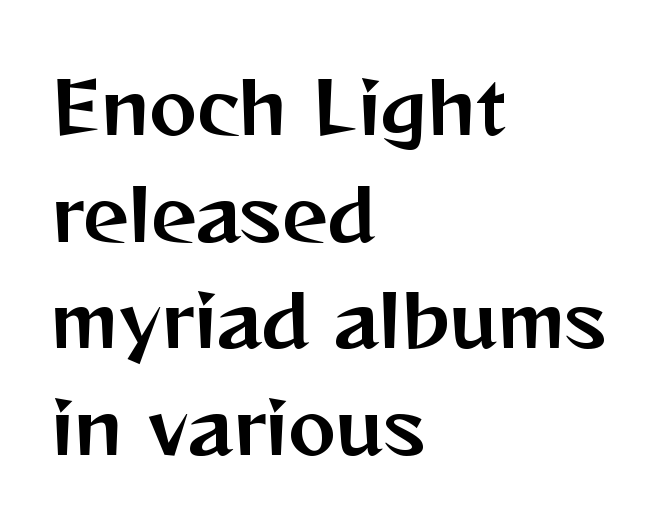
The image shows 72 px sans-serif type, upright; set left-aligned, normal line spacing (1.48x), normal letter spacing, not underlined; medium stroke contrast and a medium x-height.
